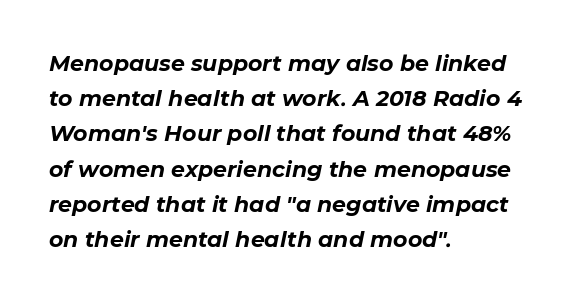
The image shows 22 px bold type, italic (leaning right); set left-aligned, normal line spacing (1.6x), normal letter spacing, not underlined.
